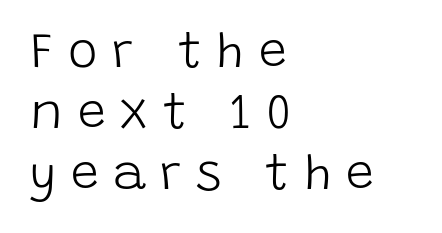
Q: Is the text bold? A: No.
Q: Is the text italic (slanted)? A: No, it is upright.
Q: Is the typeface a serif or a sans-serif typeface? A: Sans-serif.
Q: Is the text underlined? A: No.
Q: How is the paragraph aligned? A: Left-aligned.
Q: Is the spacing between letters normal or unusually wide? A: Unusually wide.
Q: Width (condensed, normal, or wide)? A: Normal.
Q: Stroke contrast? A: Low.
Q: x-height? A: Large.
Q: Monospaced? A: No.
